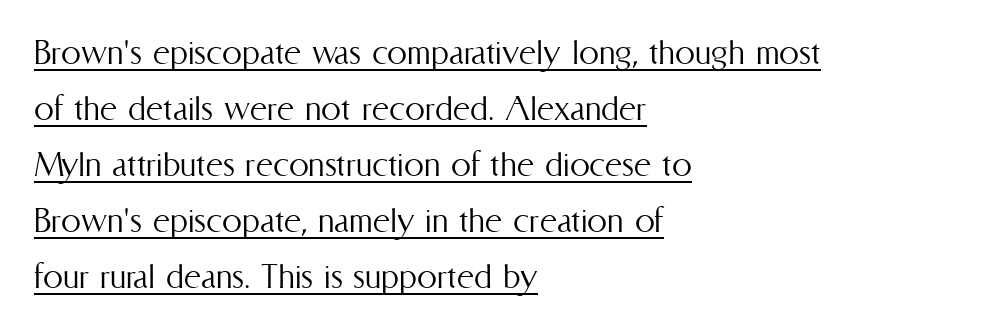
The image shows 40 px light, condensed type, upright; set left-aligned, normal line spacing (1.4x), normal letter spacing, underlined; medium stroke contrast and a medium x-height.
